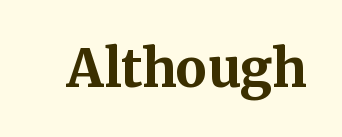
Q: Is the text bold? A: Yes.
Q: Is the text italic (slanted)? A: No, it is upright.
Q: Is the typeface a serif or a sans-serif typeface? A: Serif.
Q: Is the text underlined? A: No.
Q: Is the spacing between letters normal or unusually wide? A: Normal.
Q: Width (condensed, normal, or wide)? A: Normal.
Q: Stroke contrast? A: Medium.
Q: x-height? A: Medium.
Q: Monospaced? A: No.
